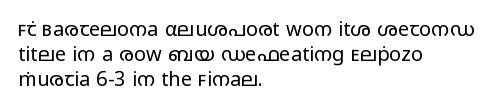
Underline: absent. These glyphs show unthickened strokes, regular width or finer. The leading is moderate, giving the passage an even texture. Upright lettering throughout.
